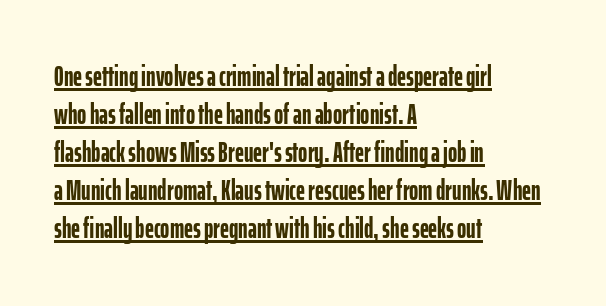
The image shows 28 px semibold, condensed sans-serif type, upright; set left-aligned, normal line spacing (1.36x), normal letter spacing, underlined; low stroke contrast and a medium x-height.
